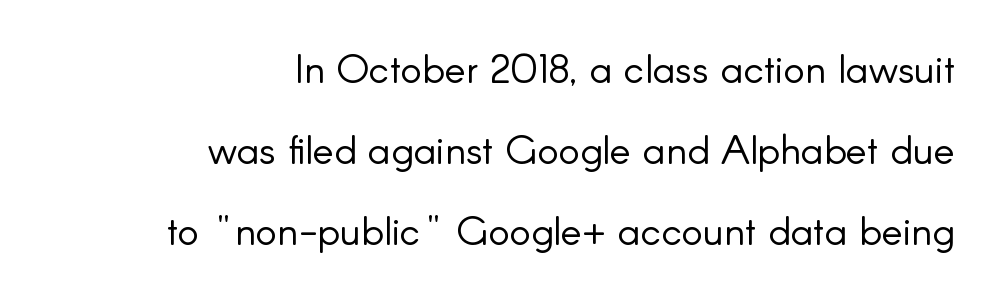
Q: Is the text bold? A: No.
Q: Is the text italic (slanted)? A: No, it is upright.
Q: Is the typeface a serif or a sans-serif typeface? A: Sans-serif.
Q: Is the text underlined? A: No.
Q: How is the paragraph aligned? A: Right-aligned.
Q: Is the spacing between letters normal or unusually wide? A: Normal.
Q: Is the spacing between lines tight, normal or loose? A: Loose.
Q: Width (condensed, normal, or wide)? A: Normal.
Q: Stroke contrast? A: Low.
Q: x-height? A: Small.
Q: Monospaced? A: No.
